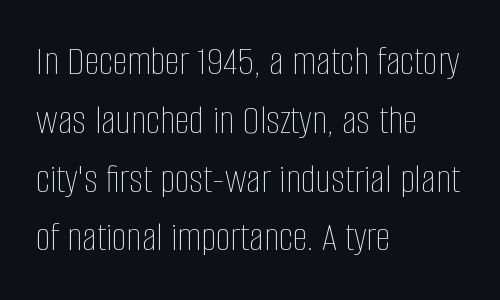
{"italic": "no", "bold": "no", "weight": "thin", "width": "condensed", "stroke_contrast": "low", "x_height": "large", "monospaced": "no", "underline": "no", "align": "left", "line_spacing": "normal", "line_spacing_ratio": 1.4, "letter_spacing": "normal", "letter_spacing_em": 0.0, "glyph_px": 42}
